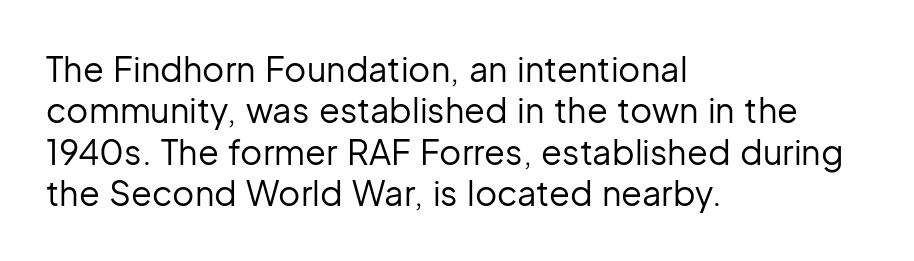
Q: Is the text bold? A: No.
Q: Is the text italic (slanted)? A: No, it is upright.
Q: Is the typeface a serif or a sans-serif typeface? A: Sans-serif.
Q: Is the text underlined? A: No.
Q: How is the paragraph aligned? A: Left-aligned.
Q: Is the spacing between letters normal or unusually wide? A: Normal.
Q: Width (condensed, normal, or wide)? A: Normal.
Q: Stroke contrast? A: Low.
Q: x-height? A: Medium.
Q: Monospaced? A: No.
